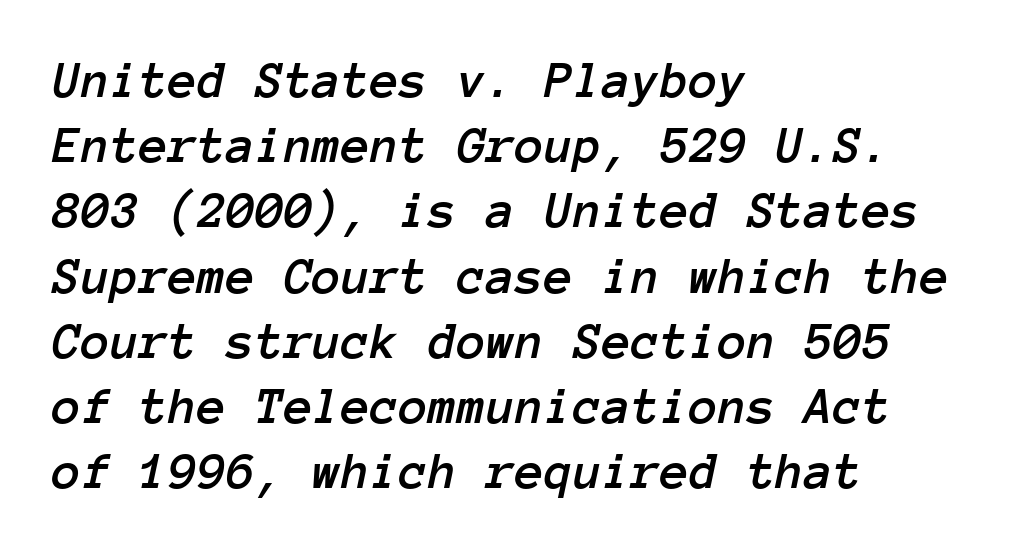
Is the type slanted? Yes — the strokes lean at a clear angle. Letters rest on an invisible, unmarked baseline. Standard letterfit; no display-style spreading of the glyphs. Horizontally, the lines are justified to the leading edge only. A typesetter would call this monospace, since all characters share one set width.
